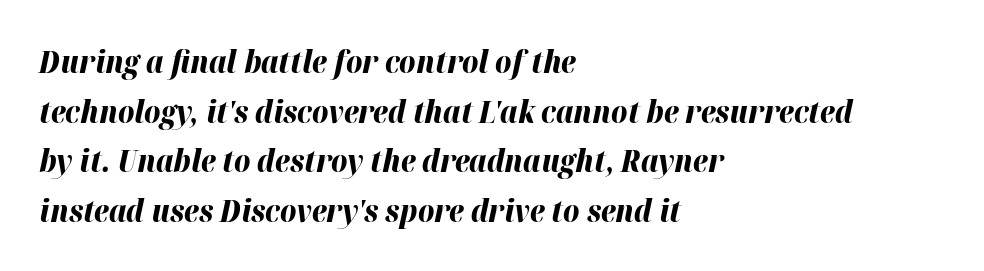
Q: Is the text bold? A: Yes.
Q: Is the text italic (slanted)? A: Yes, it leans right by about 12 degrees.
Q: Is the text underlined? A: No.
Q: How is the paragraph aligned? A: Left-aligned.
Q: Is the spacing between letters normal or unusually wide? A: Normal.
Q: Is the spacing between lines tight, normal or loose? A: Normal.
Q: Width (condensed, normal, or wide)? A: Normal.
Q: Stroke contrast? A: High.
Q: x-height? A: Medium.
Q: Monospaced? A: No.
